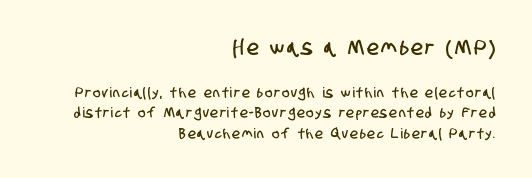
Right-aligned paragraph, ragged on the left. Typesetter's note — upper block bumped up in size, lower block left smaller. The block of text has a typical density, with ordinary space between rows. The foot of each line stays bare and open.
